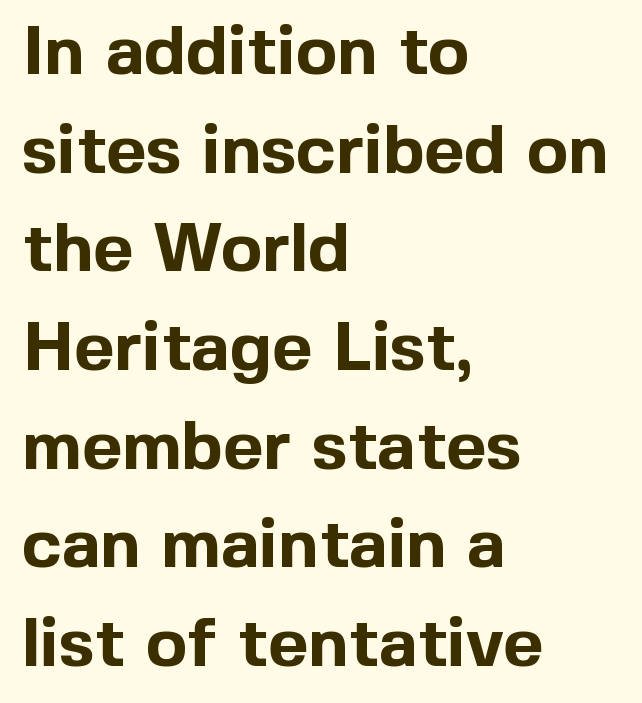
Q: Is the text bold? A: Yes.
Q: Is the text italic (slanted)? A: No, it is upright.
Q: Is the typeface a serif or a sans-serif typeface? A: Sans-serif.
Q: Is the text underlined? A: No.
Q: How is the paragraph aligned? A: Left-aligned.
Q: Is the spacing between letters normal or unusually wide? A: Normal.
Q: Is the spacing between lines tight, normal or loose? A: Normal.
Q: Width (condensed, normal, or wide)? A: Normal.
Q: x-height? A: Medium.
Q: Monospaced? A: No.
